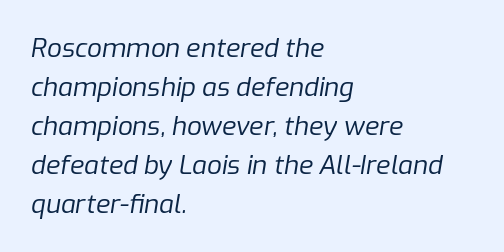
The image shows 26 px text type, italic (leaning right); set left-aligned, normal line spacing (1.5x), normal letter spacing, not underlined.
